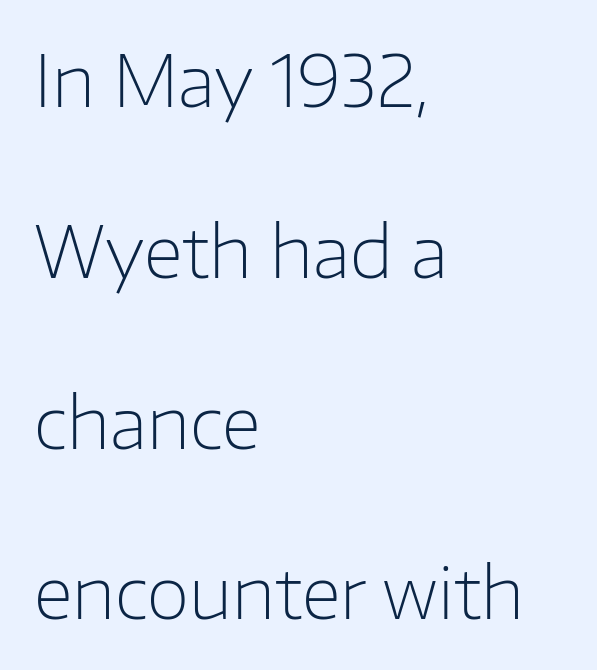
Q: Is the text bold? A: No.
Q: Is the text italic (slanted)? A: No, it is upright.
Q: Is the typeface a serif or a sans-serif typeface? A: Sans-serif.
Q: Is the text underlined? A: No.
Q: How is the paragraph aligned? A: Left-aligned.
Q: Is the spacing between letters normal or unusually wide? A: Normal.
Q: Is the spacing between lines tight, normal or loose? A: Loose.
Q: Width (condensed, normal, or wide)? A: Normal.
Q: Stroke contrast? A: Low.
Q: x-height? A: Medium.
Q: Monospaced? A: No.
